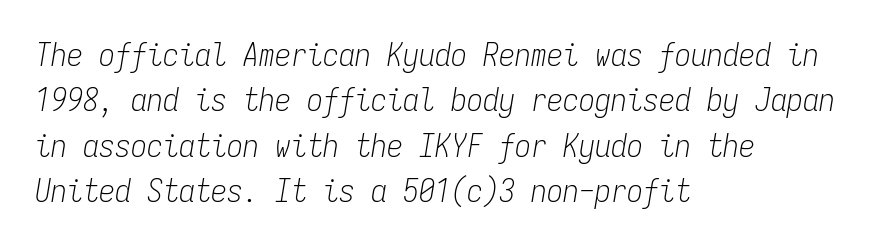
Only glyphs here, with clear space below each row. This rendering uses left alignment, leaving the right contour irregular. Line spacing here is normal. Do the characters align in a grid? Yes, the font is monospaced. There is no visible air inserted between adjacent glyphs. This reads as an unemphasized weight, regular at the heaviest.
